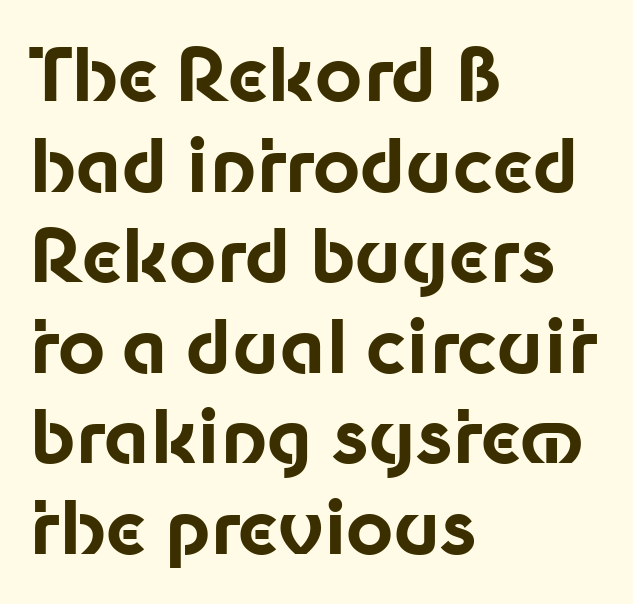
Q: Is the text bold? A: Yes.
Q: Is the text italic (slanted)? A: No, it is upright.
Q: Is the typeface a serif or a sans-serif typeface? A: Sans-serif.
Q: Is the text underlined? A: No.
Q: How is the paragraph aligned? A: Left-aligned.
Q: Is the spacing between letters normal or unusually wide? A: Normal.
Q: Width (condensed, normal, or wide)? A: Normal.
Q: Stroke contrast? A: Low.
Q: x-height? A: Medium.
Q: Monospaced? A: No.
